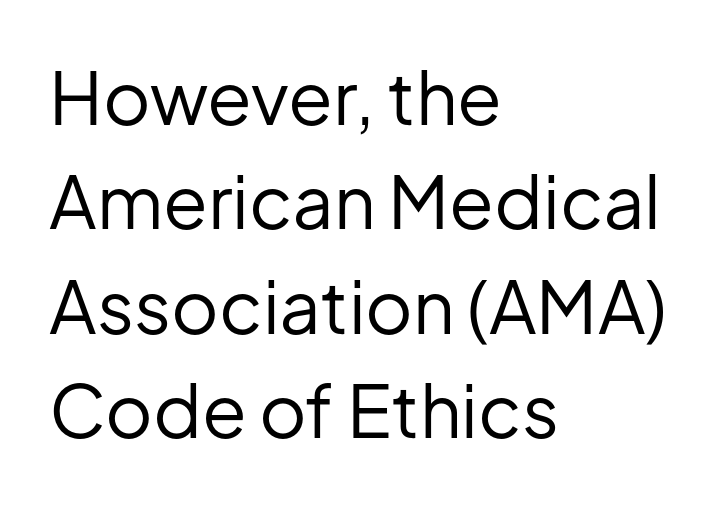
{"serif": "no", "italic": "no", "bold": "no", "weight": "regular", "width": "normal", "stroke_contrast": "low", "x_height": "medium", "monospaced": "no", "underline": "no", "align": "left", "line_spacing": "normal", "line_spacing_ratio": 1.43, "letter_spacing": "normal", "letter_spacing_em": 0.0, "glyph_px": 73}
